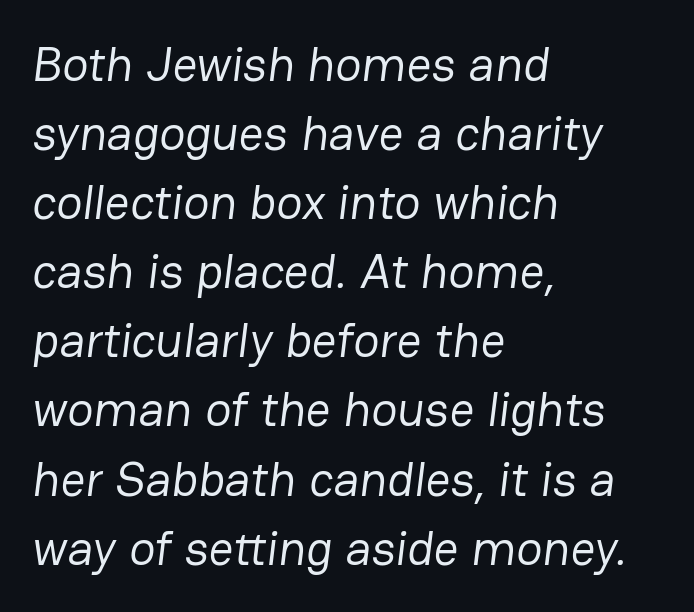
No extra ink here — the face is not bold. The paragraph has a hard left edge and a soft right edge. The leading is moderate, giving the passage an even texture. These lines are rendered in a variable-pitch font. Anything drawn beneath the words? Only blank space. You can tell from the bare stems that sans-serif type was used.
